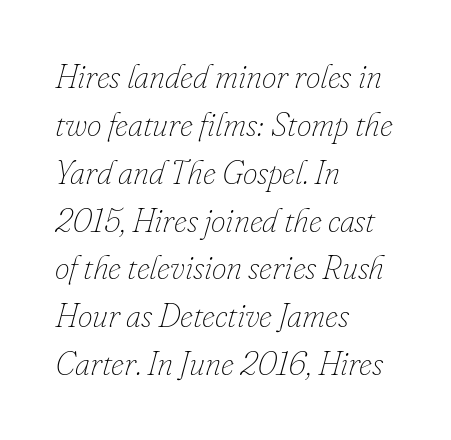
The passage shown is typed in a proportional face where columns would drift. Nobody touched the tracking dial on this one. An italicized treatment has been applied to the whole sample. Letters rest on an invisible, unmarked baseline.
